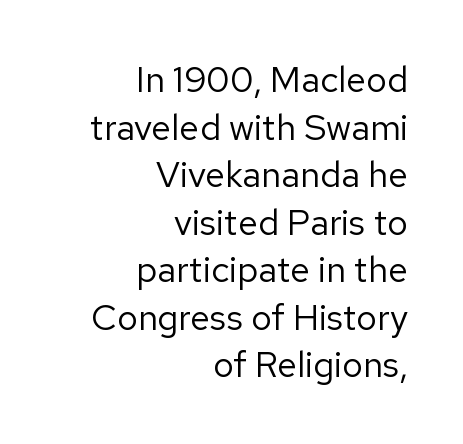
Rendered with straight, roman letterforms. Horizontally, the lines are justified to the trailing edge only. Weight: in the light-to-regular range. There is no visible air inserted between adjacent glyphs.
